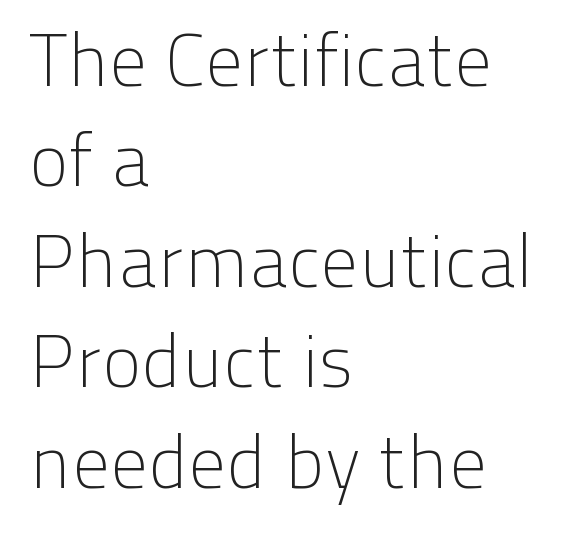
Q: Is the text bold? A: No.
Q: Is the text italic (slanted)? A: No, it is upright.
Q: Is the typeface a serif or a sans-serif typeface? A: Sans-serif.
Q: Is the text underlined? A: No.
Q: How is the paragraph aligned? A: Left-aligned.
Q: Is the spacing between letters normal or unusually wide? A: Normal.
Q: Is the spacing between lines tight, normal or loose? A: Normal.
Q: Width (condensed, normal, or wide)? A: Normal.
Q: Stroke contrast? A: Low.
Q: x-height? A: Medium.
Q: Monospaced? A: No.
